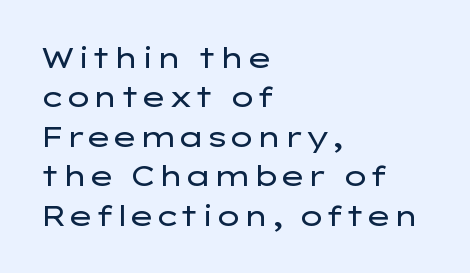
The image shows 28 px regular-weight, wide sans-serif type, upright; set left-aligned, normal line spacing (1.41x), normal letter spacing, not underlined; low stroke contrast and a medium x-height.
